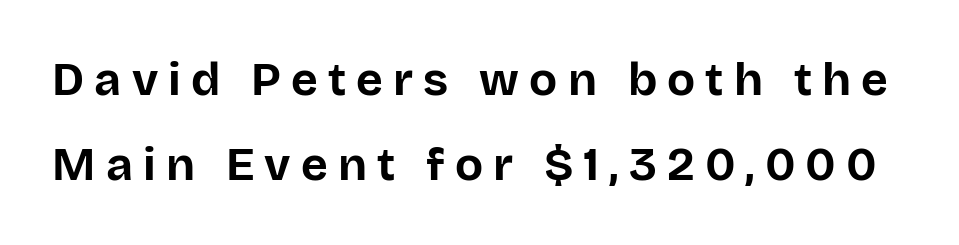
Q: Is the text bold? A: Yes.
Q: Is the text italic (slanted)? A: No, it is upright.
Q: Is the typeface a serif or a sans-serif typeface? A: Sans-serif.
Q: Is the text underlined? A: No.
Q: Is the spacing between letters normal or unusually wide? A: Unusually wide.
Q: Width (condensed, normal, or wide)? A: Normal.
Q: Stroke contrast? A: Low.
Q: x-height? A: Large.
Q: Monospaced? A: No.
